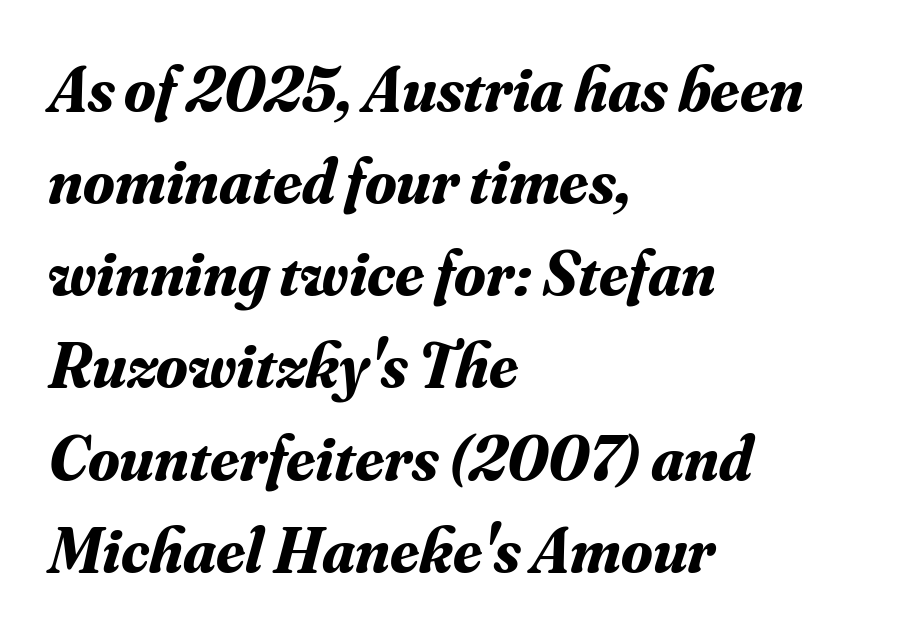
{"serif": "yes", "italic": "yes", "lean": "right", "slant_degrees": 16, "bold": "yes", "weight": "bold", "width": "normal", "stroke_contrast": "medium", "x_height": "small", "monospaced": "no", "underline": "no", "align": "left", "line_spacing": "normal", "line_spacing_ratio": 1.44, "letter_spacing": "normal", "letter_spacing_em": 0.0, "glyph_px": 64}
